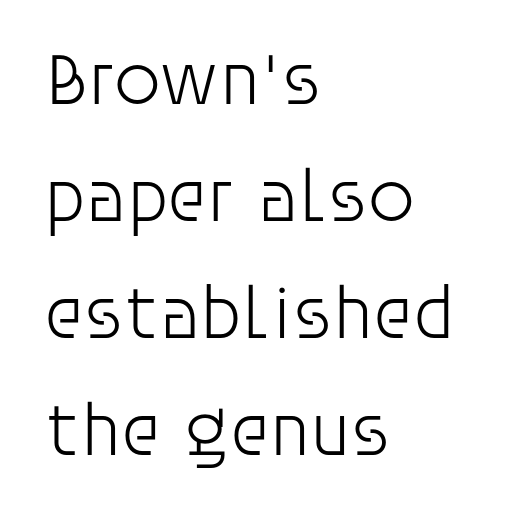
{"serif": "no", "italic": "no", "bold": "no", "weight": "light", "width": "normal", "stroke_contrast": "low", "x_height": "large", "monospaced": "no", "underline": "no", "align": "left", "line_spacing": "normal", "line_spacing_ratio": 1.56, "letter_spacing": "normal", "letter_spacing_em": 0.0, "glyph_px": 75}
